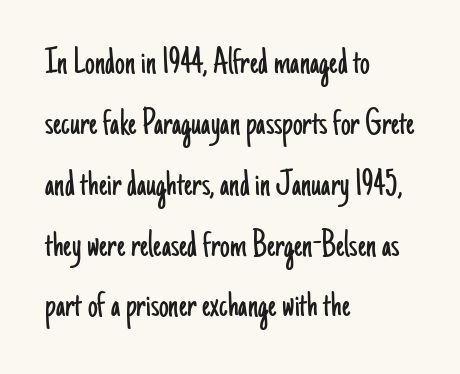
In terms of leading, this rendering sits right in the middle. Grotesque or geometric, the face here clearly has no serifs. Letters rest on an invisible, unmarked baseline. Proportional: the letters do not fall into vertical columns. This sample uses plain, unmodified letter spacing.
